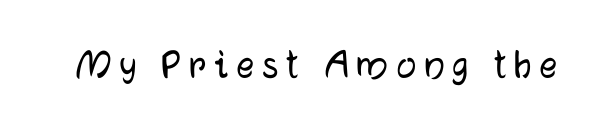
{"serif": "no", "italic": "no", "width": "normal", "stroke_contrast": "low", "x_height": "medium", "monospaced": "no", "underline": "no", "glyph_px": 44}
